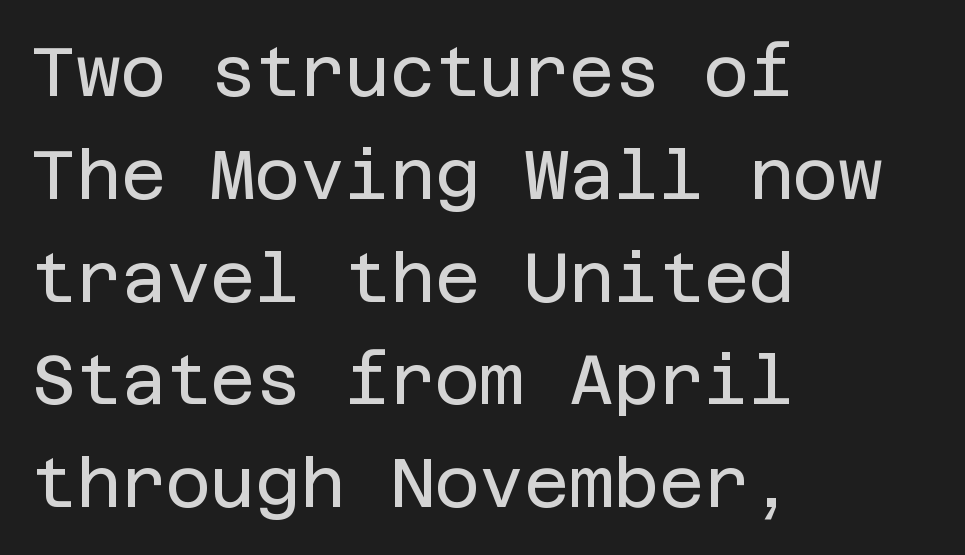
Q: Is the text bold? A: No.
Q: Is the text italic (slanted)? A: No, it is upright.
Q: Is the typeface a serif or a sans-serif typeface? A: Sans-serif.
Q: Is the text underlined? A: No.
Q: How is the paragraph aligned? A: Left-aligned.
Q: Is the spacing between letters normal or unusually wide? A: Normal.
Q: Is the spacing between lines tight, normal or loose? A: Normal.
Q: Width (condensed, normal, or wide)? A: Normal.
Q: Stroke contrast? A: Low.
Q: x-height? A: Large.
